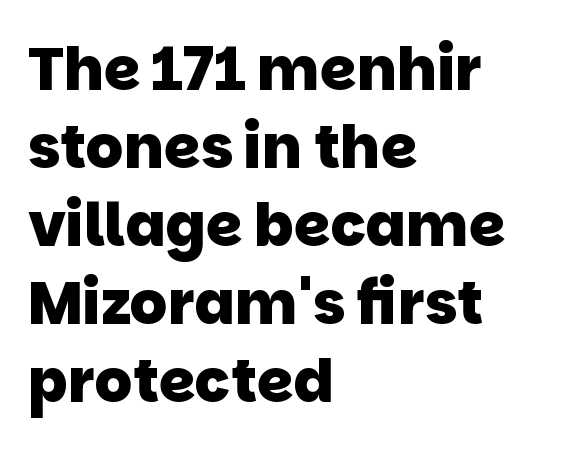
Q: Is the text bold? A: Yes.
Q: Is the typeface a serif or a sans-serif typeface? A: Sans-serif.
Q: Is the text underlined? A: No.
Q: How is the paragraph aligned? A: Left-aligned.
Q: Is the spacing between letters normal or unusually wide? A: Normal.
Q: Is the spacing between lines tight, normal or loose? A: Normal.
Q: Width (condensed, normal, or wide)? A: Normal.
Q: Stroke contrast? A: Low.
Q: x-height? A: Large.
Q: Monospaced? A: No.
